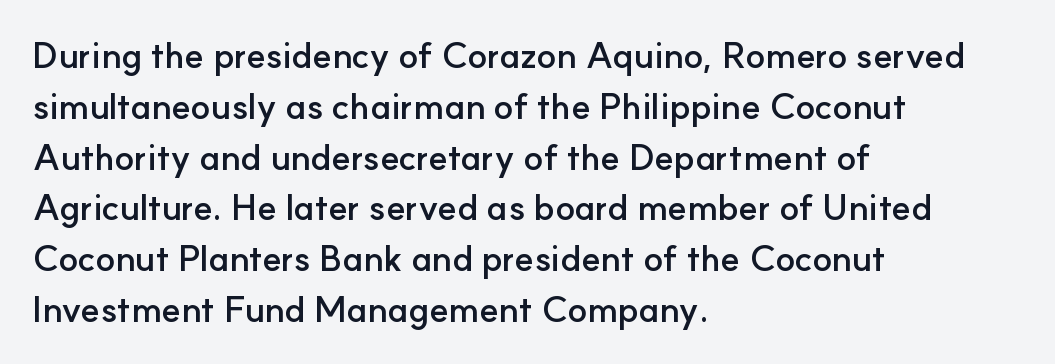
The image shows 36 px semibold sans-serif type, upright; set left-aligned, normal line spacing (1.41x), normal letter spacing, not underlined; low stroke contrast and a small x-height.
